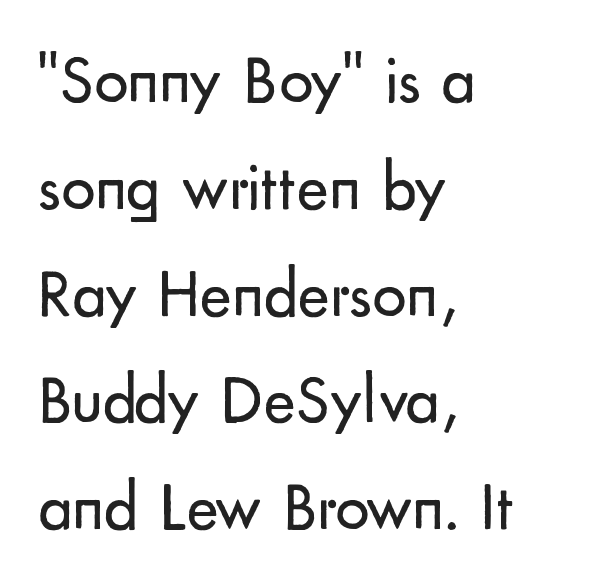
The image shows 68 px regular-weight sans-serif type, upright; set left-aligned, normal line spacing (1.57x), normal letter spacing, not underlined; low stroke contrast and a small x-height.
